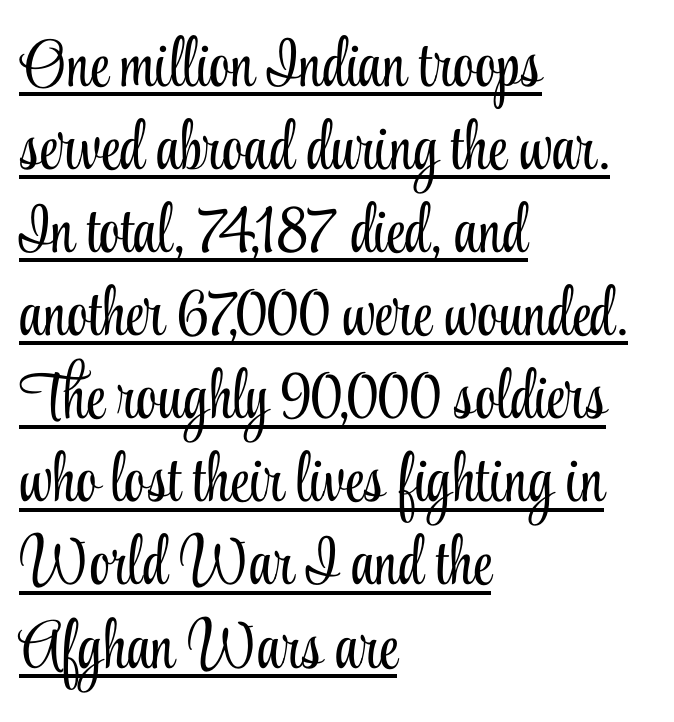
Q: Is the text bold? A: No.
Q: Is the text italic (slanted)? A: Yes.
Q: Is the typeface a serif or a sans-serif typeface? A: Serif.
Q: Is the text underlined? A: Yes.
Q: How is the paragraph aligned? A: Left-aligned.
Q: Is the spacing between letters normal or unusually wide? A: Normal.
Q: Width (condensed, normal, or wide)? A: Condensed.
Q: Stroke contrast? A: Low.
Q: x-height? A: Small.
Q: Monospaced? A: No.
